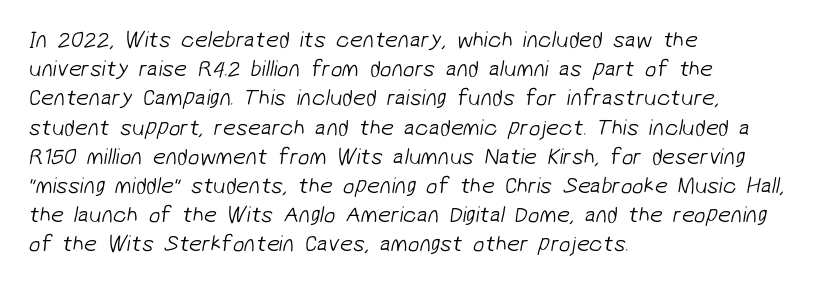
These lines keep a tight, regular rhythm from letter to letter. The weight tops out at a normal text grade. The passage is arranged the way most books set body copy — flush left. A typesetter would call this leading conventional body-copy spacing. The baseline area is clear.
